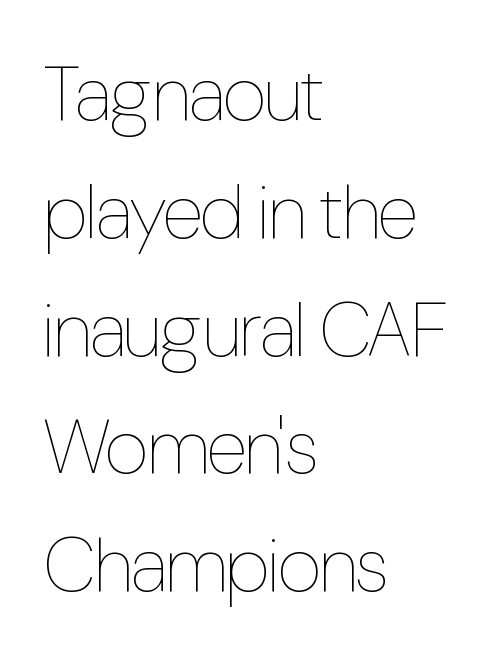
A student would call this left alignment; a typographer would say flush left, rag right. Vertical stems look standard width or narrower in stroke. Honestly, the row spacing looks completely unremarkable. Honestly, there is no underline to notice here at all. The face used here is proportionally spaced, like ordinary book or web type.
